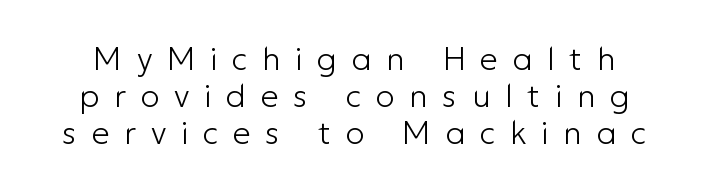
The passage shown is typed in a proportional face where columns would drift. This is roman type, the default non-slanted kind. The weight would be labelled regular, book, light, or lighter still. To sum up the face: it is a sans, with no serifs. This rendering widens character spacing well past its baseline value. Descenders are the only things crossing below the line.
